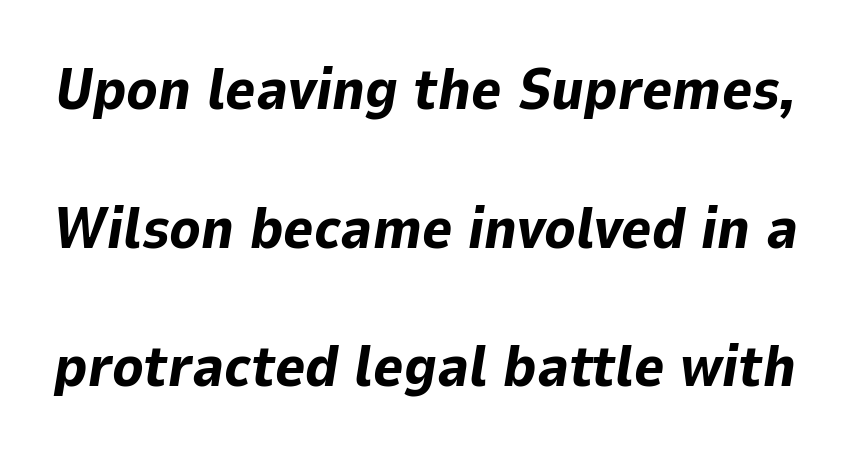
Q: Is the text bold? A: Yes.
Q: Is the text italic (slanted)? A: Yes, it leans right by about 9 degrees.
Q: Is the text underlined? A: No.
Q: Is the spacing between letters normal or unusually wide? A: Normal.
Q: Is the spacing between lines tight, normal or loose? A: Loose.
Q: Width (condensed, normal, or wide)? A: Normal.
Q: Stroke contrast? A: Low.
Q: x-height? A: Medium.
Q: Monospaced? A: No.
